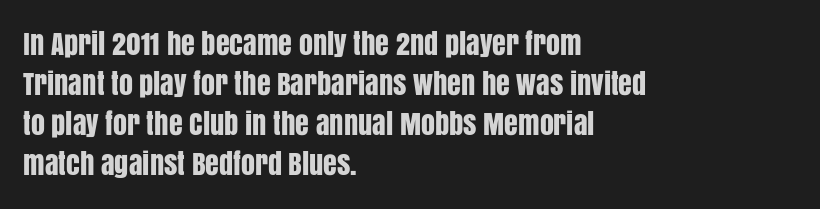
Nobody touched the tracking dial on this one. A typesetter would label this face a sans. Style check: upright. The face used here is proportionally spaced, like ordinary book or web type. A classic flush-left, rag-right setting is used for this passage. The space between consecutive lines is moderate.
